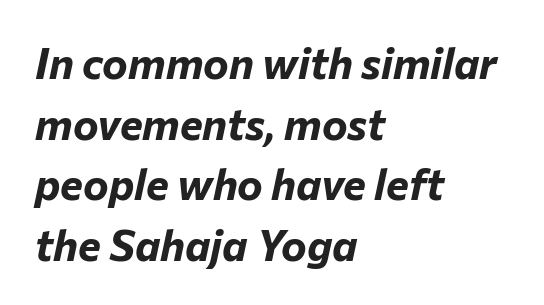
Q: Is the text bold? A: Yes.
Q: Is the text italic (slanted)? A: Yes, it leans right by about 12 degrees.
Q: Is the text underlined? A: No.
Q: How is the paragraph aligned? A: Left-aligned.
Q: Is the spacing between letters normal or unusually wide? A: Normal.
Q: Is the spacing between lines tight, normal or loose? A: Normal.
Q: Width (condensed, normal, or wide)? A: Normal.
Q: Stroke contrast? A: Low.
Q: x-height? A: Medium.
Q: Monospaced? A: No.
